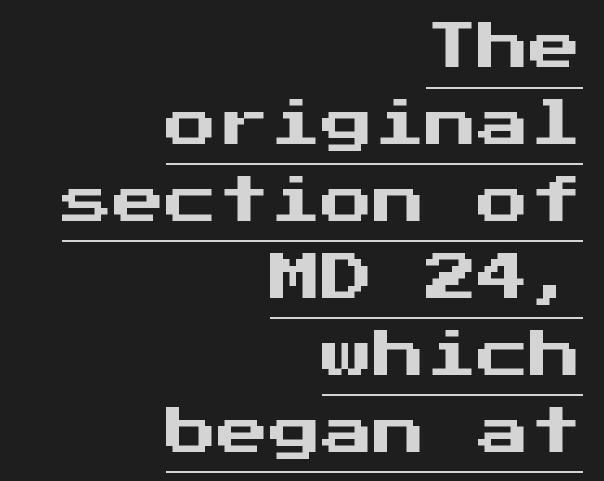
The image shows 52 px sans-serif type, upright; set right-aligned, normal line spacing (1.48x), normal letter spacing, underlined; medium stroke contrast and a medium x-height.
